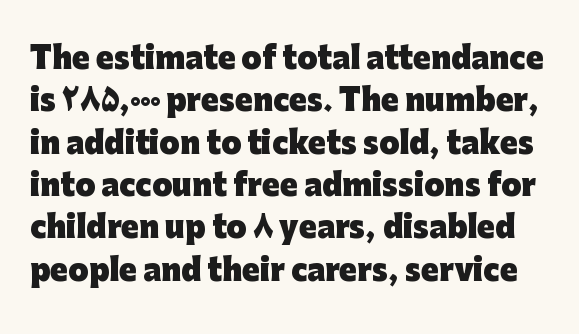
Q: Is the text bold? A: Yes.
Q: Is the text italic (slanted)? A: No, it is upright.
Q: Is the typeface a serif or a sans-serif typeface? A: Sans-serif.
Q: Is the text underlined? A: No.
Q: Is the spacing between letters normal or unusually wide? A: Normal.
Q: Is the spacing between lines tight, normal or loose? A: Normal.
Q: Width (condensed, normal, or wide)? A: Normal.
Q: Stroke contrast? A: Low.
Q: x-height? A: Medium.
Q: Monospaced? A: No.
